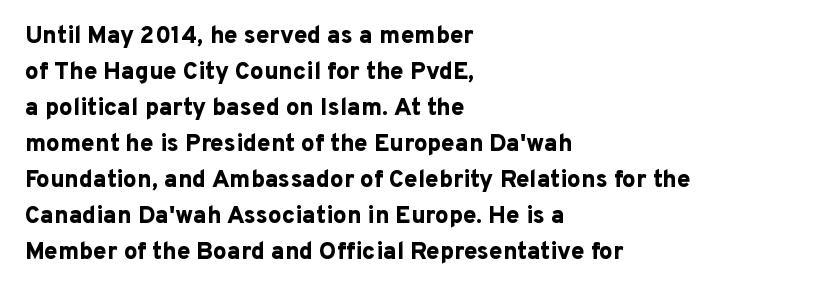
The image shows 24 px bold type, upright; set left-aligned, normal line spacing (1.5x), normal letter spacing, not underlined.
